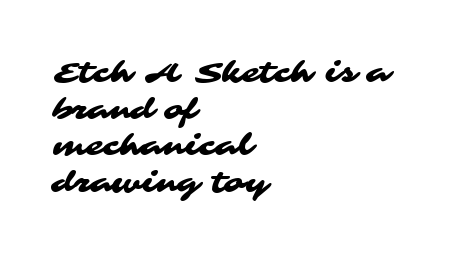
Nobody drew a line under any word here. The type is set solid horizontally, with unmodified tracking. Quick note: interline space is typical. You could not count columns in this text — the font is proportionally spaced. If you drew a ruler down the left edge, every line would touch it.
